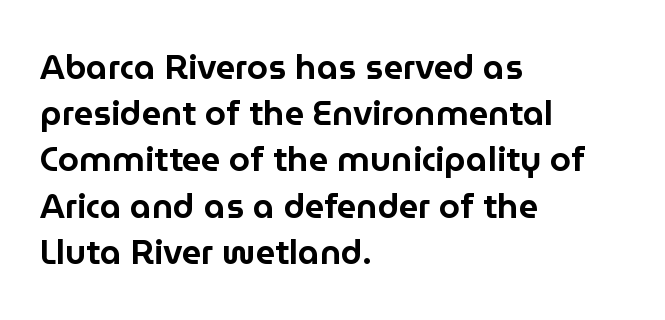
The image shows 34 px sans-serif type, upright; set left-aligned, normal line spacing (1.36x), normal letter spacing, not underlined; low stroke contrast and a medium x-height.
